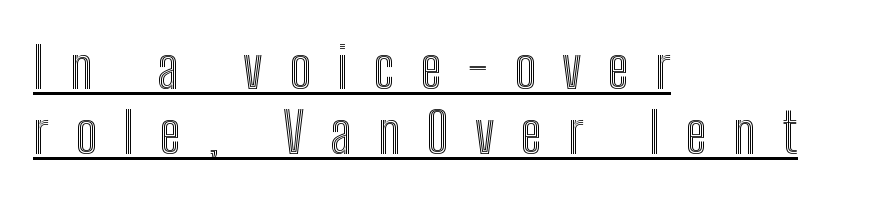
The image shows 56 px condensed type, upright; set left-aligned, line spacing 1.16x, unusually wide letter spacing (+0.47 em), underlined; a medium x-height.
